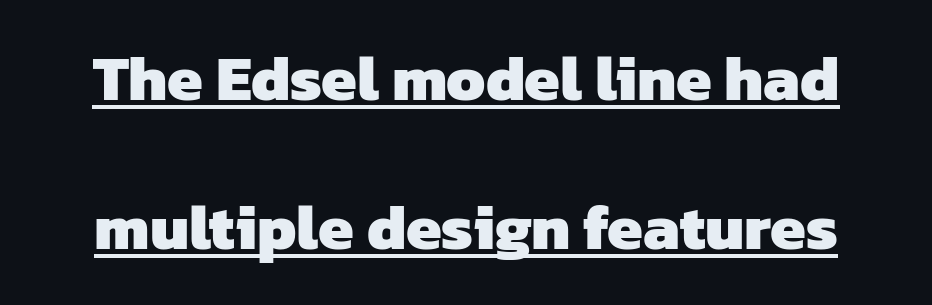
{"serif": "no", "bold": "yes", "weight": "heavy", "width": "normal", "stroke_contrast": "low", "x_height": "medium", "monospaced": "no", "underline": "yes", "line_spacing": "loose", "line_spacing_ratio": 2.33, "letter_spacing": "normal", "letter_spacing_em": 0.0, "glyph_px": 64}
